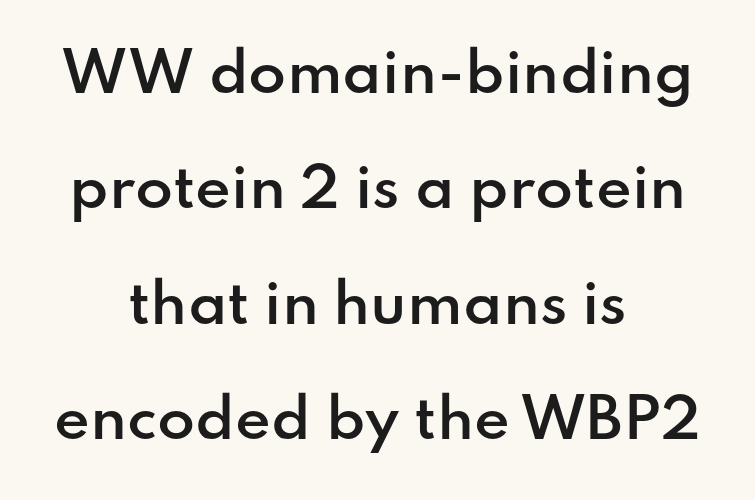
{"serif": "no", "italic": "no", "bold": "semi", "weight": "semibold", "width": "normal", "stroke_contrast": "low", "x_height": "small", "monospaced": "no", "underline": "no", "align": "center", "line_spacing": "loose", "line_spacing_ratio": 2.1, "letter_spacing": "normal", "letter_spacing_em": 0.0, "glyph_px": 55}
